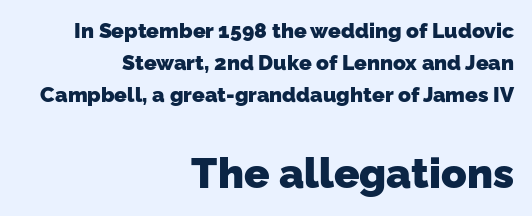
{"serif": "no", "bold": "yes", "weight": "heavy", "width": "normal", "stroke_contrast": "low", "x_height": "medium", "monospaced": "no", "underline": "no", "align": "right", "line_spacing": "normal", "line_spacing_ratio": 1.53, "letter_spacing": "normal", "letter_spacing_em": 0.0, "larger_block": "second", "size_ratio": 2.0, "glyph_px": 42}
